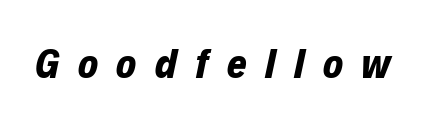
{"italic": "yes", "lean": "right", "slant_degrees": 12, "bold": "yes", "weight": "bold", "width": "normal", "stroke_contrast": "low", "x_height": "medium", "monospaced": "no", "underline": "no", "letter_spacing": "wide", "letter_spacing_em": 0.44, "glyph_px": 42}
